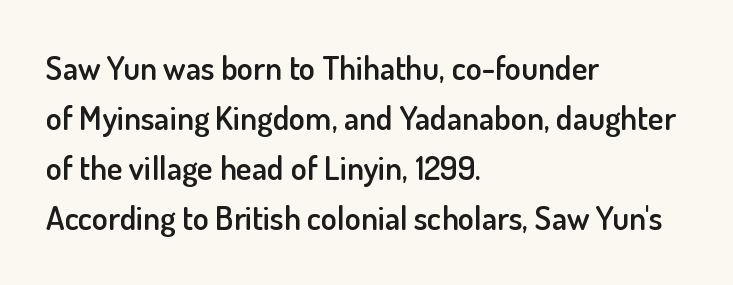
Its strokes are somewhat broadened, the hallmark of semibold type. Honestly, the row spacing looks completely unremarkable. The line texture is even and compact thanks to regular tracking. The lettering stays uniformly vertical, giving the passage a roman look. Bare-footed words on every line.
